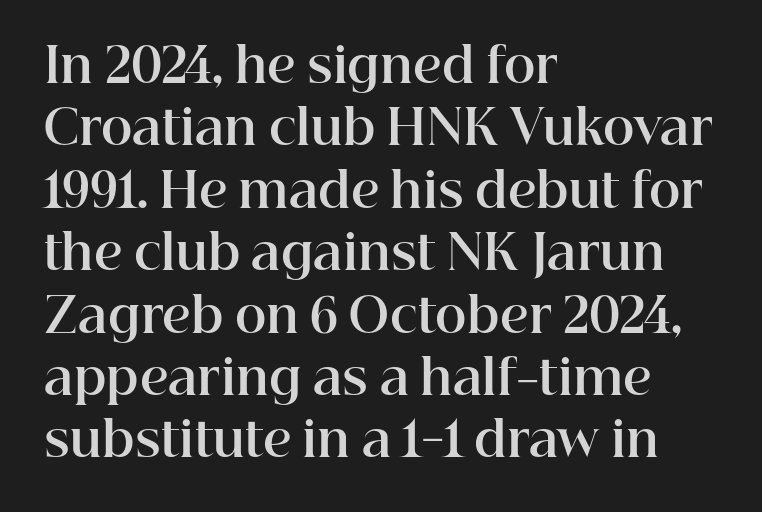
Q: Is the text bold? A: Yes.
Q: Is the text italic (slanted)? A: No, it is upright.
Q: Is the typeface a serif or a sans-serif typeface? A: Serif.
Q: Is the text underlined? A: No.
Q: How is the paragraph aligned? A: Left-aligned.
Q: Is the spacing between letters normal or unusually wide? A: Normal.
Q: Is the spacing between lines tight, normal or loose? A: Normal.
Q: Width (condensed, normal, or wide)? A: Normal.
Q: Stroke contrast? A: High.
Q: x-height? A: Medium.
Q: Monospaced? A: No.
